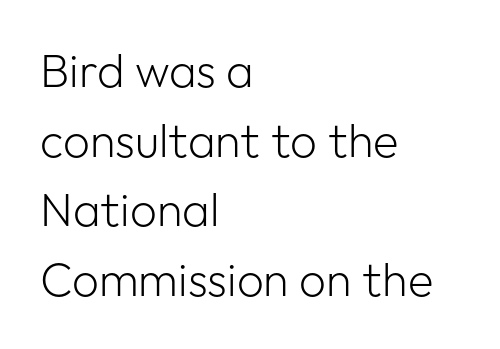
{"serif": "no", "italic": "no", "bold": "no", "weight": "light", "width": "normal", "stroke_contrast": "low", "x_height": "medium", "monospaced": "no", "underline": "no", "align": "left", "line_spacing": "normal", "line_spacing_ratio": 1.48, "letter_spacing": "normal", "letter_spacing_em": 0.0, "glyph_px": 47}
